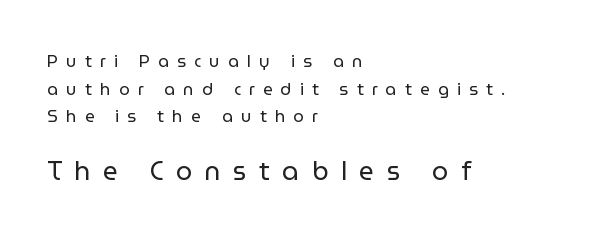
Q: Is the text bold? A: No.
Q: Is the text italic (slanted)? A: No, it is upright.
Q: Is the text underlined? A: No.
Q: How is the paragraph aligned? A: Left-aligned.
Q: Is the spacing between letters normal or unusually wide? A: Unusually wide.
Q: Is the spacing between lines tight, normal or loose? A: Normal.
Q: Which block of text is set in a larger size, the first (top) or the second (bottom)? A: The second (bottom) one.
